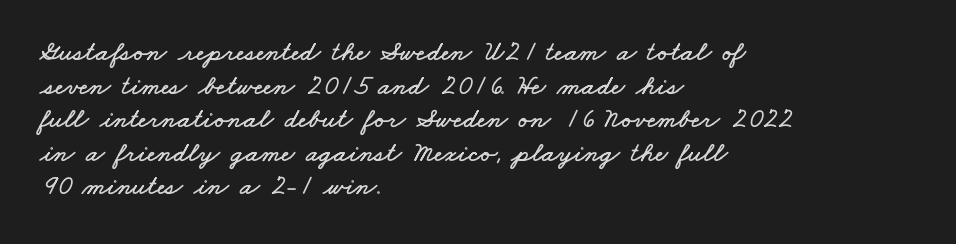
The letterforms sit shoulder to shoulder at normal distance. Each line starts at the same left margin while the right side varies. The string is rendered with underlining switched off. The passage shown is typed in a proportional face where columns would drift.
